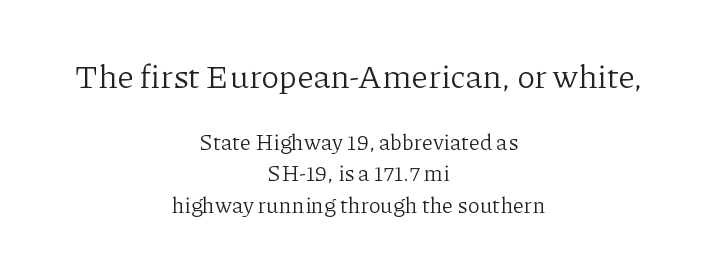
Alignment: centered. The face used here appears at its bigger size in the upper chunk. The zone under the glyphs is completely vacant. Evenly set lines give the paragraph a standard silhouette. This sample uses a serif face. This is the regular roman posture of the typeface.
